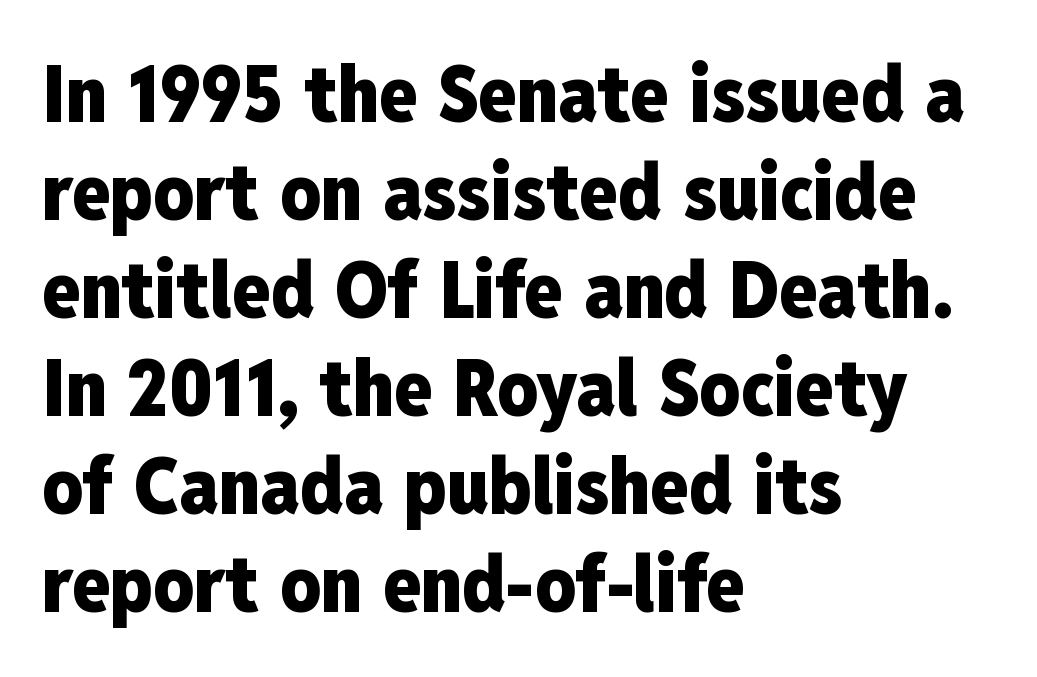
The image shows 79 px heavy, condensed sans-serif type, upright; set left-aligned, line spacing 1.24x, normal letter spacing, not underlined; low stroke contrast and a medium x-height.
